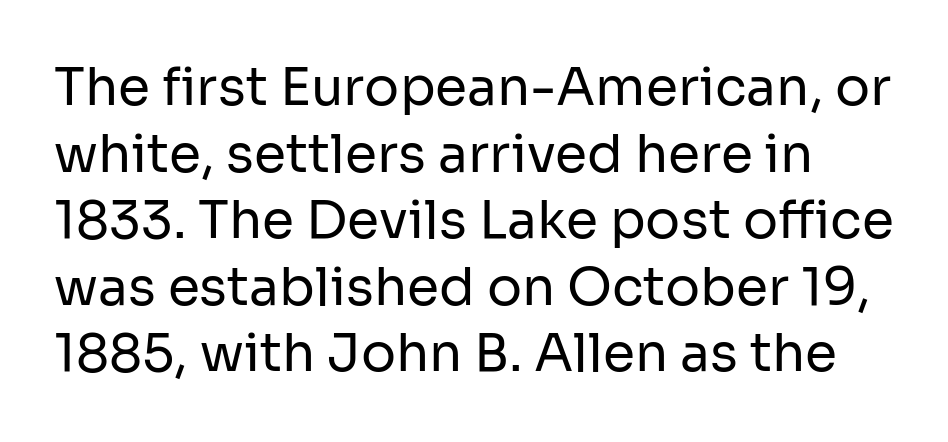
The image shows 52 px regular-weight sans-serif type, upright; set normal line spacing (1.28x), normal letter spacing, not underlined; low stroke contrast and a medium x-height.
